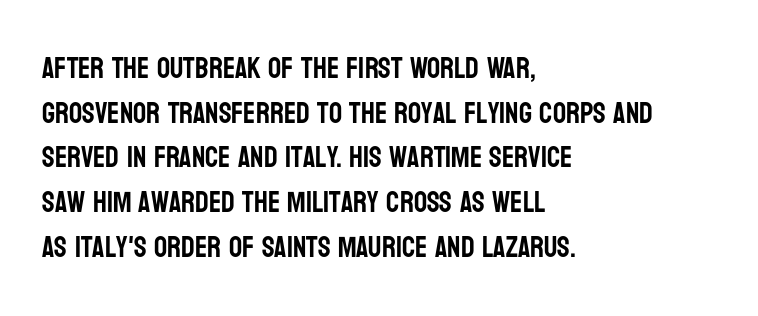
Short note: letters normally spaced. Baseline-to-baseline distance is the conventional proportion of letter height. The designer went with a sans here, leaving each stem footless. Typeset ragged right — the left edge is the straight one. Style check: upright.
